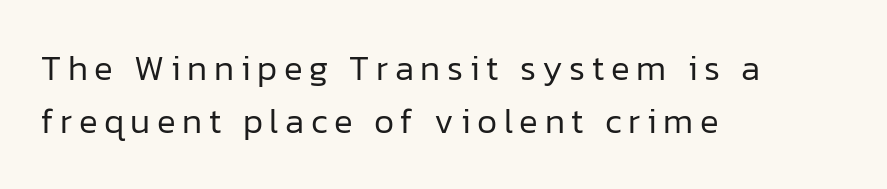
The image shows 35 px regular-weight sans-serif type, upright; set left-aligned, normal line spacing (1.52x), not underlined; low stroke contrast and a medium x-height.
